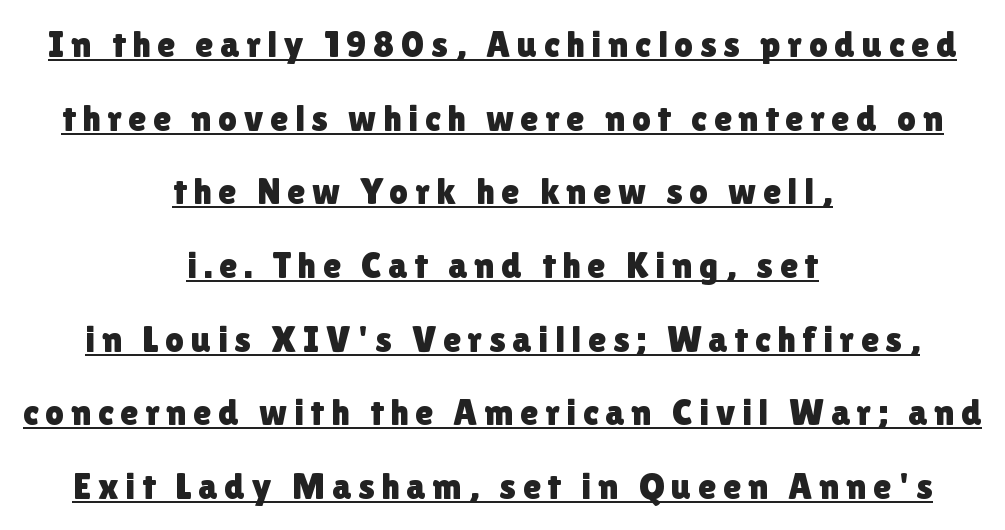
Q: Is the text italic (slanted)? A: No, it is upright.
Q: Is the typeface a serif or a sans-serif typeface? A: Sans-serif.
Q: Is the text underlined? A: Yes.
Q: How is the paragraph aligned? A: Centered.
Q: Is the spacing between lines tight, normal or loose? A: Loose.
Q: Width (condensed, normal, or wide)? A: Normal.
Q: x-height? A: Medium.
Q: Monospaced? A: No.
